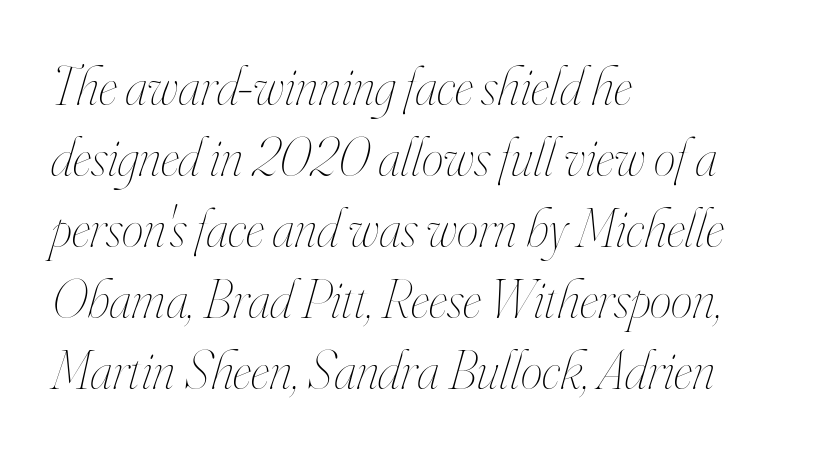
Proportional: the letters do not fall into vertical columns. Does the lettering tilt? It does — this is italic. All the whitespace from short lines collects on the right. Words float on clear page, feet unadorned. Letters have the restrained weight of plain body copy at most. In terms of leading, this rendering sits right in the middle.
